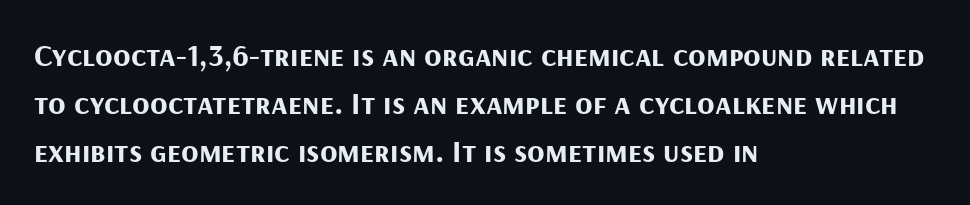
The glyphs in this specimen are sans serif. The baseline area is clear. What stands out about the letter spacing? Nothing — it is the standard amount. Stroke thickness is high; the sample reads as a true bold. These lines are set flush left with a ragged right edge. Posture: upright roman.
